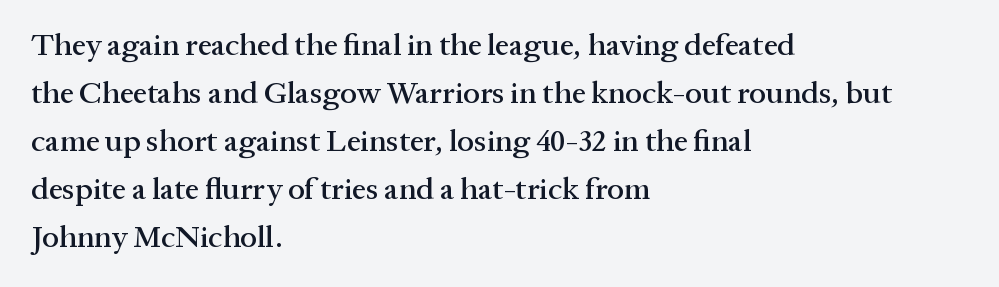
{"serif": "yes", "italic": "no", "width": "normal", "stroke_contrast": "medium", "x_height": "medium", "monospaced": "no", "underline": "no", "align": "left", "line_spacing": "normal", "line_spacing_ratio": 1.55, "letter_spacing": "normal", "letter_spacing_em": 0.0, "glyph_px": 31}
